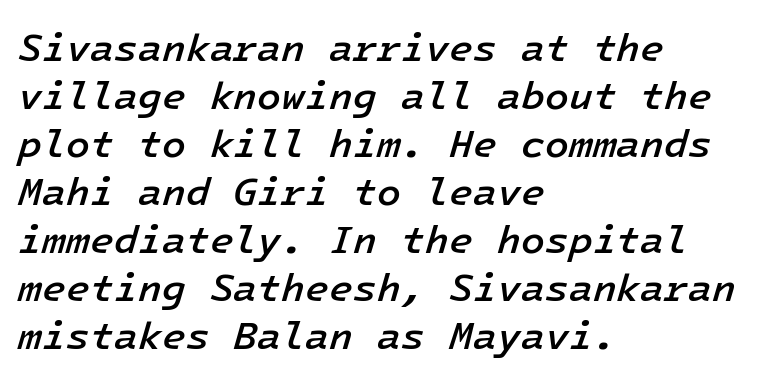
The image shows 39 px semibold type, italic (leaning right); set left-aligned, line spacing 1.23x, normal letter spacing, not underlined; low stroke contrast and a medium x-height.
